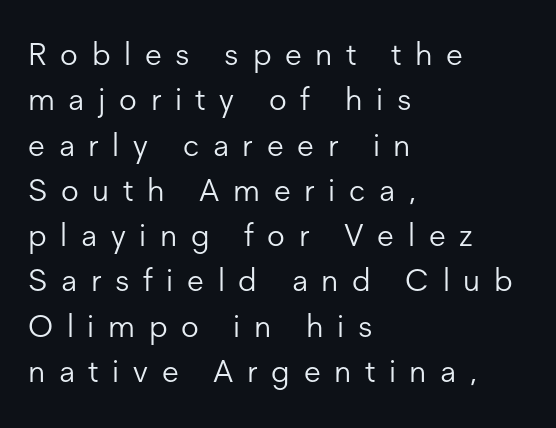
{"serif": "no", "italic": "no", "bold": "no", "weight": "light", "width": "normal", "stroke_contrast": "low", "x_height": "medium", "monospaced": "no", "underline": "no", "align": "left", "line_spacing": "normal", "line_spacing_ratio": 1.46, "letter_spacing": "wide", "letter_spacing_em": 0.44, "glyph_px": 31}
